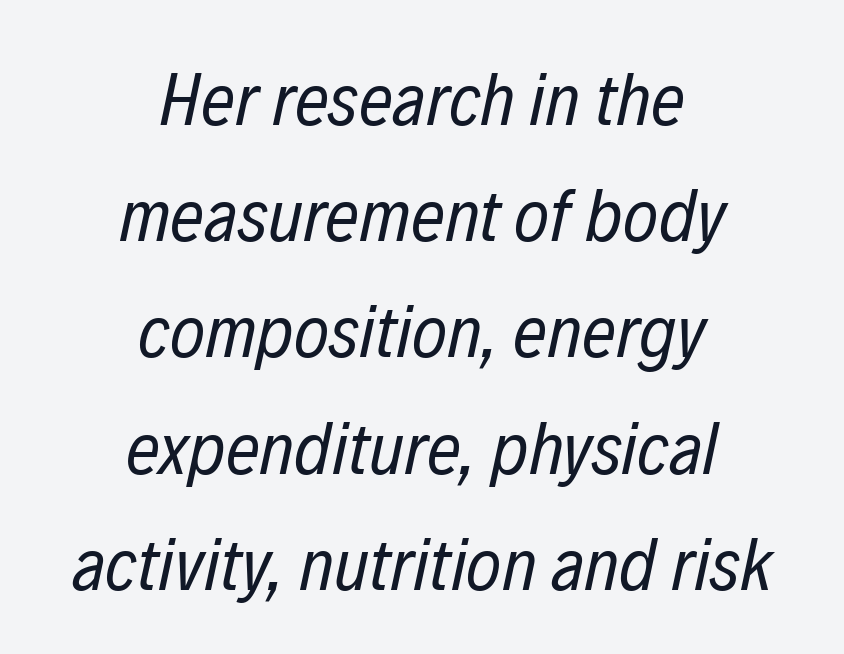
The image shows 75 px regular-weight, condensed type, italic (leaning right); set centered, normal line spacing (1.55x), normal letter spacing, not underlined; low stroke contrast and a medium x-height.
